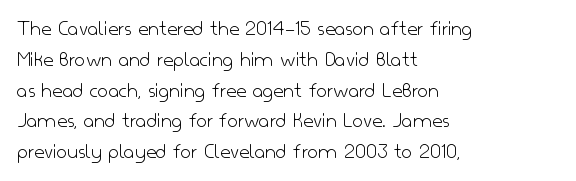
The image shows 23 px text type, upright; set left-aligned, normal line spacing (1.34x), normal letter spacing, not underlined.
